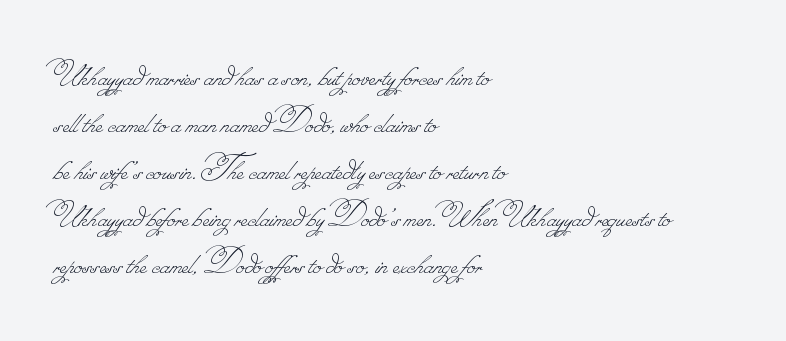
Spacing between characters is what you'd get straight out of the box. Each new line begins a customary step beneath the previous one. The letters look calm and open, with moderate or lighter stems. Layout note: lines flush left. Just letters on the line, the space beneath them empty.
